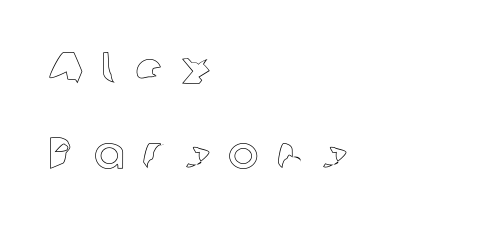
The image shows 46 px text type, upright; set left-aligned, line spacing 1.85x, unusually wide letter spacing (+0.37 em), not underlined; a medium x-height.
